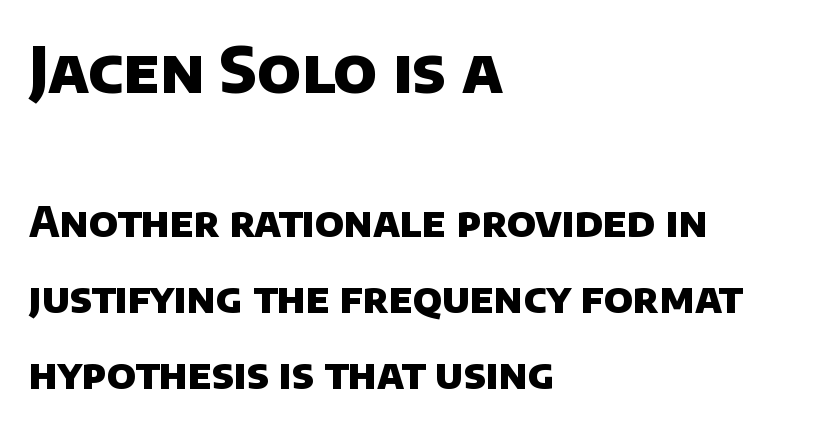
The rendering uses natural spacing where letterforms have individual widths. This rendering features lettering with no underline. Block one is the big one; block two sits smaller underneath. The line texture is even and compact thanks to regular tracking. Emphasis by weight is at full strength: bold. The compositor pushed each line to the left boundary.
